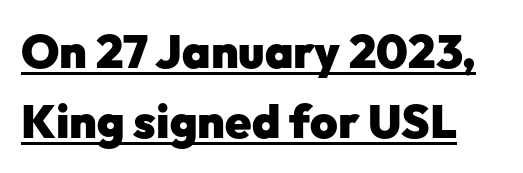
Each glyph is drawn with heavy, bold strokes. The passage shown is typed in a proportional face where columns would drift. Interline gaps are of average width in this sample. Like a heading marked for emphasis, these lines bear an underscore.
